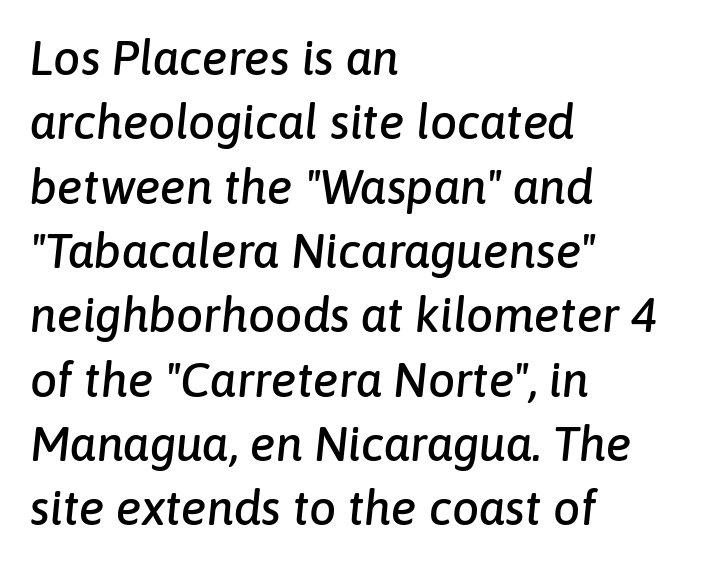
The image shows 48 px text type, italic (leaning right); set left-aligned, normal line spacing (1.34x), normal letter spacing, not underlined; low stroke contrast and a medium x-height.
